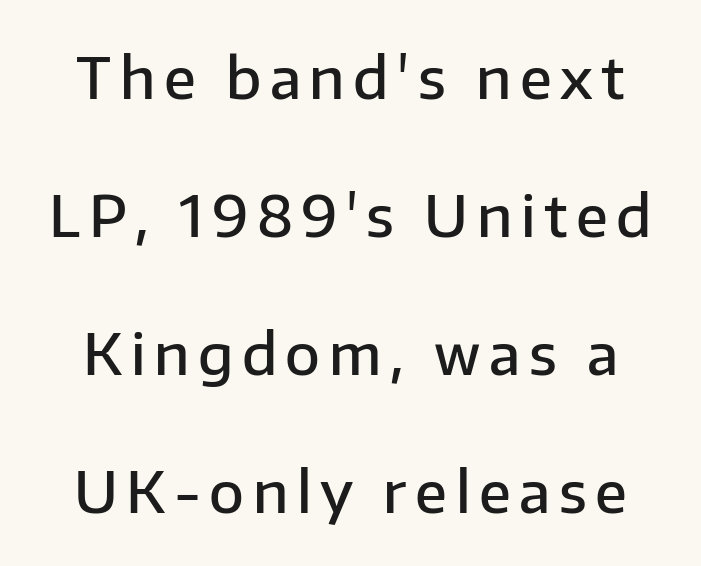
Q: Is the text bold? A: Semi-bold.
Q: Is the text italic (slanted)? A: No, it is upright.
Q: Is the typeface a serif or a sans-serif typeface? A: Sans-serif.
Q: Is the text underlined? A: No.
Q: Is the spacing between lines tight, normal or loose? A: Loose.
Q: Width (condensed, normal, or wide)? A: Normal.
Q: Stroke contrast? A: Low.
Q: x-height? A: Medium.
Q: Monospaced? A: No.
